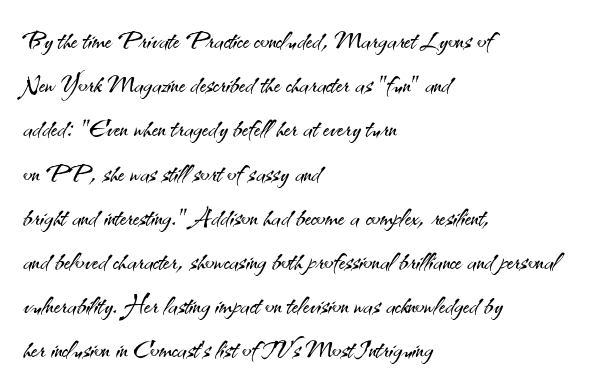
The image shows 34 px light sans-serif type; set left-aligned, normal line spacing (1.3x), normal letter spacing, not underlined; medium stroke contrast and a small x-height.
